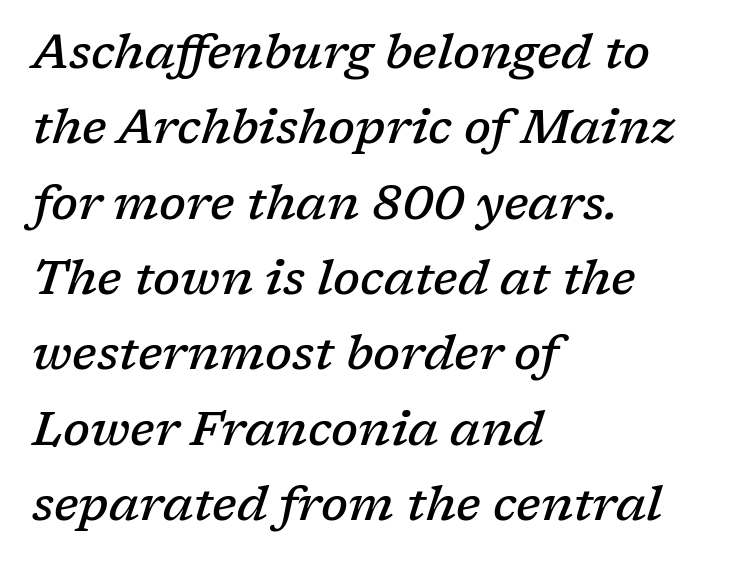
The text block is weighted toward the left margin, trailing off unevenly rightward. This sample uses plain, unmodified letter spacing. Plain, unruled lines of type. Look at the bottom of the vertical strokes: they flare into serifs here. These lines are rendered in a variable-pitch font.
